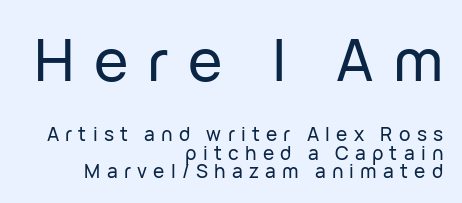
{"serif": "no", "italic": "no", "width": "normal", "stroke_contrast": "low", "x_height": "medium", "monospaced": "no", "underline": "no", "align": "right", "line_spacing": "tight", "line_spacing_ratio": 0.95, "letter_spacing": "wide", "letter_spacing_em": 0.33, "larger_block": "first", "size_ratio": 3.05, "glyph_px": 58}
